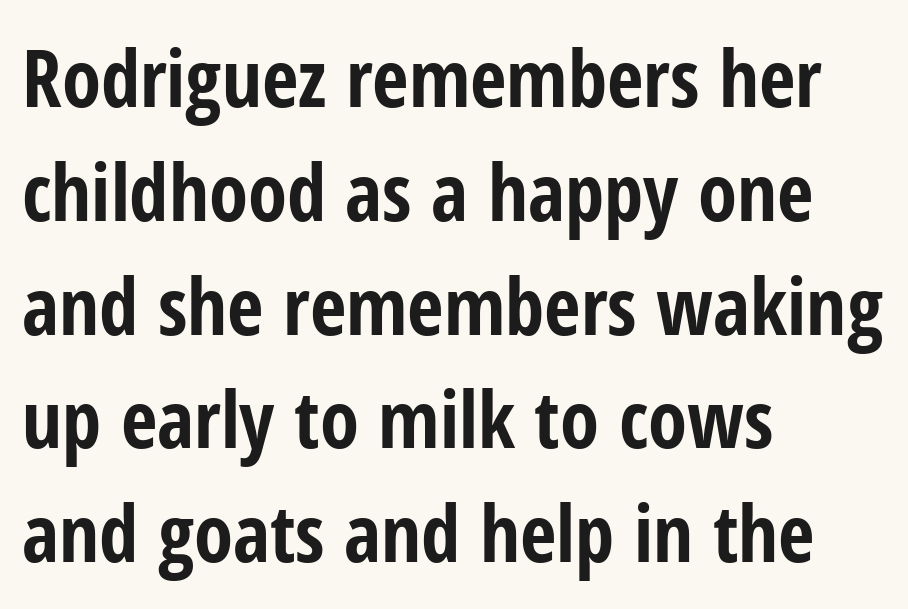
{"serif": "no", "italic": "no", "bold": "yes", "weight": "bold", "width": "condensed", "stroke_contrast": "low", "x_height": "medium", "monospaced": "no", "underline": "no", "align": "left", "line_spacing": "normal", "line_spacing_ratio": 1.44, "letter_spacing": "normal", "letter_spacing_em": 0.0, "glyph_px": 79}
